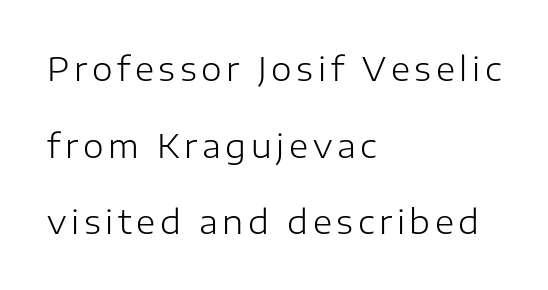
{"serif": "no", "italic": "no", "bold": "no", "weight": "light", "width": "normal", "stroke_contrast": "low", "x_height": "medium", "monospaced": "no", "underline": "no", "align": "left", "line_spacing": "loose", "line_spacing_ratio": 2.32, "glyph_px": 33}
